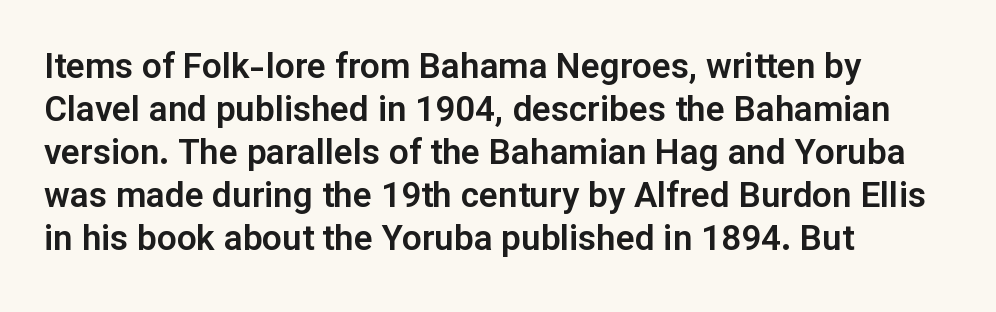
{"serif": "no", "italic": "no", "width": "normal", "stroke_contrast": "low", "x_height": "medium", "monospaced": "no", "underline": "no", "align": "left", "line_spacing_ratio": 1.23, "letter_spacing": "normal", "letter_spacing_em": 0.0, "glyph_px": 35}
